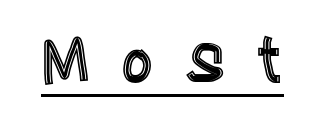
Like a heading marked for emphasis, these lines bear an underscore. The type sits square on the baseline with zero lean. This sample has the flowing, uneven cadence of proportional lettering. The passage shown has open, widely tracked lettering throughout.
